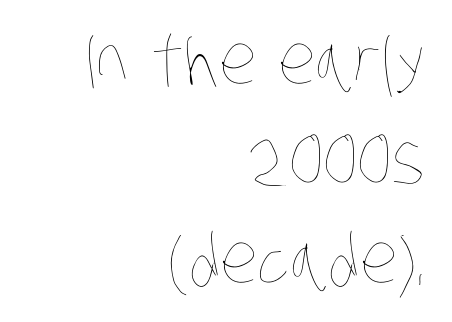
Q: Is the text bold? A: No.
Q: Is the text underlined? A: No.
Q: How is the paragraph aligned? A: Right-aligned.
Q: Is the spacing between letters normal or unusually wide? A: Normal.
Q: Is the spacing between lines tight, normal or loose? A: Normal.
Q: Width (condensed, normal, or wide)? A: Condensed.
Q: Stroke contrast? A: Low.
Q: x-height? A: Large.
Q: Monospaced? A: No.
